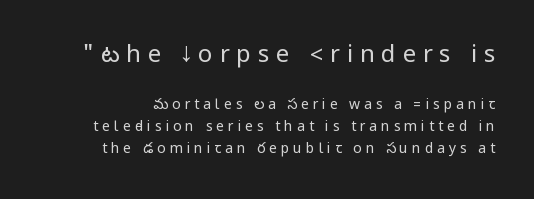
{"italic": "no", "bold": "no", "underline": "no", "line_spacing": "normal", "line_spacing_ratio": 1.58, "letter_spacing": "wide", "letter_spacing_em": 0.28, "larger_block": "first", "size_ratio": 1.71, "glyph_px": 24}
